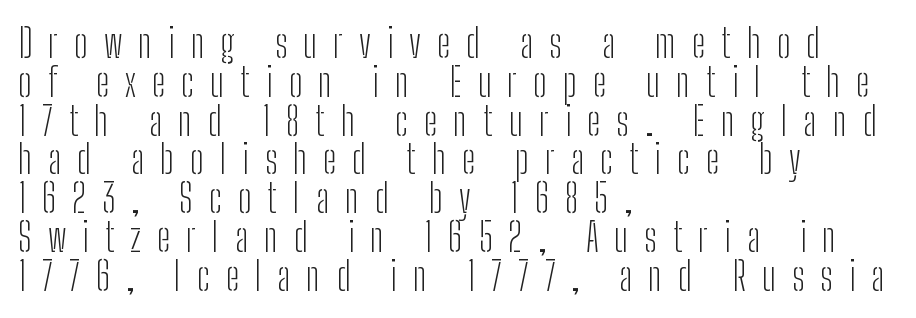
Bare-footed words on every line. Visually the block forms a straight wall on the left and a jagged coastline on the right. The typeface chosen for these lines omits serifs. You can tell it's not italic because the verticals are truly vertical. Students, note that the glyphs here are deliberately spaced far apart. One glance says dense: line gaps are narrower than usual.
